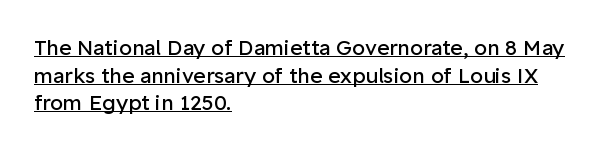
The image shows 21 px text type, upright; set left-aligned, normal line spacing (1.31x), normal letter spacing, underlined.
